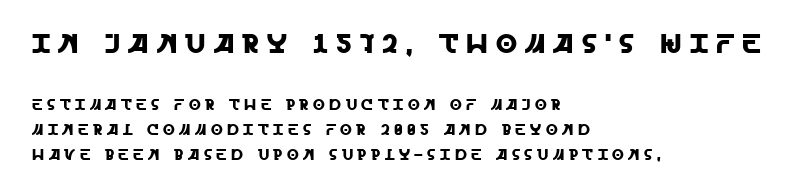
Q: Is the text italic (slanted)? A: No, it is upright.
Q: Is the text underlined? A: No.
Q: How is the paragraph aligned? A: Left-aligned.
Q: Is the spacing between letters normal or unusually wide? A: Unusually wide.
Q: Is the spacing between lines tight, normal or loose? A: Normal.
Q: Which block of text is set in a larger size, the first (top) or the second (bottom)? A: The first (top) one.
